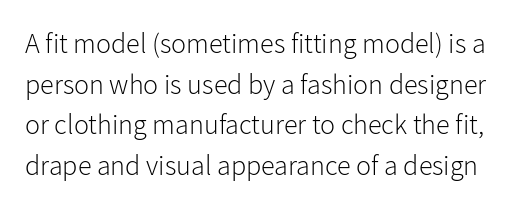
The image shows 28 px light sans-serif type, upright; set normal line spacing (1.45x), normal letter spacing, not underlined; low stroke contrast and a medium x-height.
